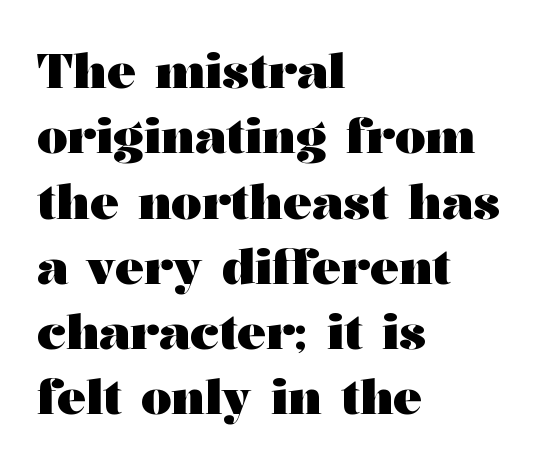
Q: Is the text bold? A: Yes.
Q: Is the text italic (slanted)? A: No, it is upright.
Q: Is the typeface a serif or a sans-serif typeface? A: Serif.
Q: Is the text underlined? A: No.
Q: How is the paragraph aligned? A: Left-aligned.
Q: Is the spacing between letters normal or unusually wide? A: Normal.
Q: Is the spacing between lines tight, normal or loose? A: Normal.
Q: Width (condensed, normal, or wide)? A: Wide.
Q: Stroke contrast? A: Medium.
Q: x-height? A: Medium.
Q: Monospaced? A: No.
